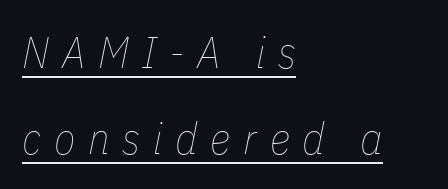
Q: Is the text bold? A: No.
Q: Is the text italic (slanted)? A: Yes, it leans right by about 11 degrees.
Q: Is the text underlined? A: Yes.
Q: How is the paragraph aligned? A: Left-aligned.
Q: Is the spacing between letters normal or unusually wide? A: Unusually wide.
Q: Is the spacing between lines tight, normal or loose? A: Loose.
Q: Width (condensed, normal, or wide)? A: Condensed.
Q: Stroke contrast? A: Low.
Q: x-height? A: Medium.
Q: Monospaced? A: No.
